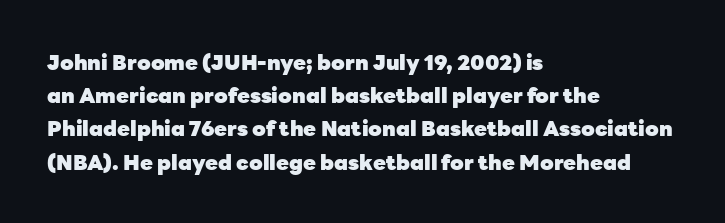
The image shows 21 px bold type, upright; set left-aligned, normal line spacing (1.58x), normal letter spacing, not underlined.
